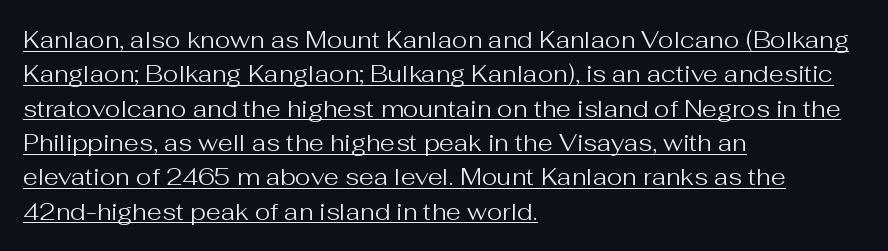
The image shows 24 px text type, upright; set left-aligned, normal line spacing (1.43x), normal letter spacing, underlined.
